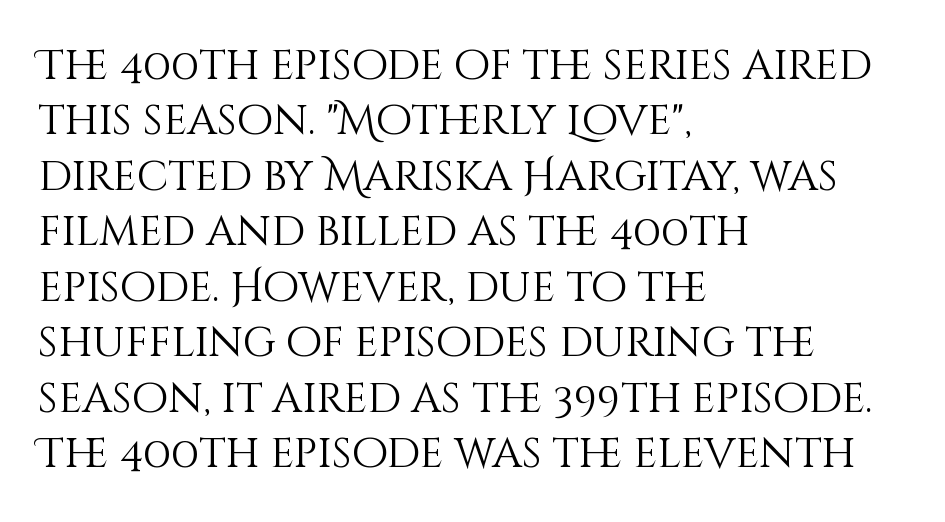
Q: Is the text bold? A: No.
Q: Is the text italic (slanted)? A: No, it is upright.
Q: Is the text underlined? A: No.
Q: How is the paragraph aligned? A: Left-aligned.
Q: Is the spacing between letters normal or unusually wide? A: Normal.
Q: Is the spacing between lines tight, normal or loose? A: Normal.
Q: Width (condensed, normal, or wide)? A: Normal.
Q: Stroke contrast? A: Medium.
Q: x-height? A: Large.
Q: Monospaced? A: No.
